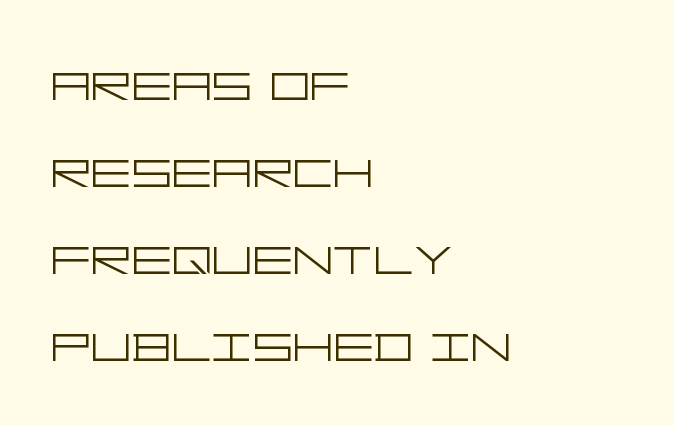
{"serif": "no", "italic": "no", "bold": "no", "weight": "light", "width": "wide", "stroke_contrast": "low", "x_height": "large", "underline": "no", "align": "left", "line_spacing": "normal", "line_spacing_ratio": 1.38, "letter_spacing": "normal", "letter_spacing_em": 0.0, "glyph_px": 63}
